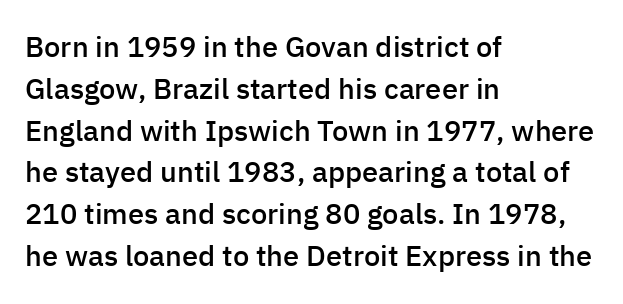
The image shows 29 px semibold sans-serif type, upright; set left-aligned, normal line spacing (1.44x), normal letter spacing, not underlined; low stroke contrast and a medium x-height.
